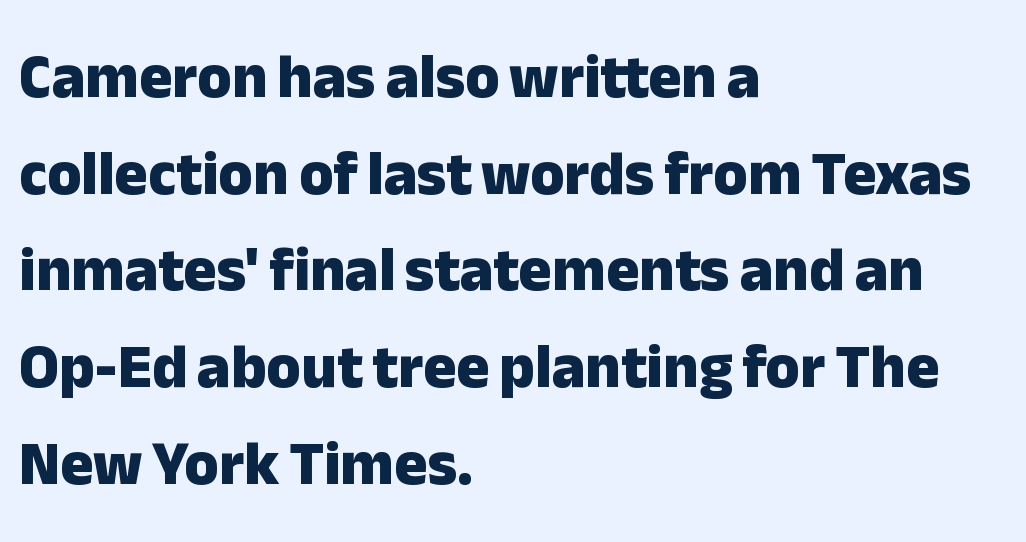
Q: Is the text bold? A: Yes.
Q: Is the text italic (slanted)? A: No, it is upright.
Q: Is the typeface a serif or a sans-serif typeface? A: Sans-serif.
Q: Is the text underlined? A: No.
Q: How is the paragraph aligned? A: Left-aligned.
Q: Is the spacing between letters normal or unusually wide? A: Normal.
Q: Is the spacing between lines tight, normal or loose? A: Normal.
Q: Width (condensed, normal, or wide)? A: Normal.
Q: Stroke contrast? A: Low.
Q: x-height? A: Medium.
Q: Monospaced? A: No.
